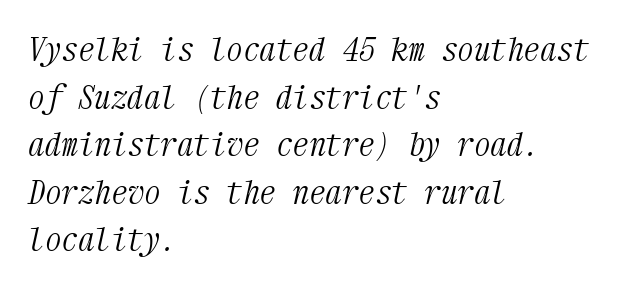
Q: Is the text bold? A: No.
Q: Is the text italic (slanted)? A: Yes, it leans right by about 12 degrees.
Q: Is the typeface a serif or a sans-serif typeface? A: Serif.
Q: Is the text underlined? A: No.
Q: How is the paragraph aligned? A: Left-aligned.
Q: Is the spacing between letters normal or unusually wide? A: Normal.
Q: Is the spacing between lines tight, normal or loose? A: Normal.
Q: Width (condensed, normal, or wide)? A: Condensed.
Q: Stroke contrast? A: Medium.
Q: x-height? A: Medium.
Q: Monospaced? A: Yes.
